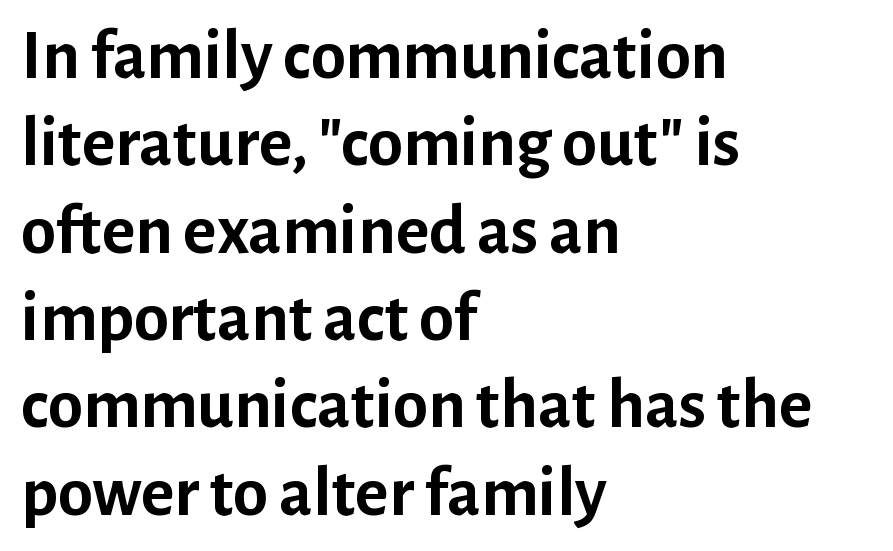
{"serif": "no", "italic": "no", "bold": "yes", "weight": "semibold", "width": "normal", "stroke_contrast": "low", "x_height": "medium", "monospaced": "no", "underline": "no", "align": "left", "line_spacing_ratio": 1.23, "letter_spacing": "normal", "letter_spacing_em": 0.0, "glyph_px": 71}
